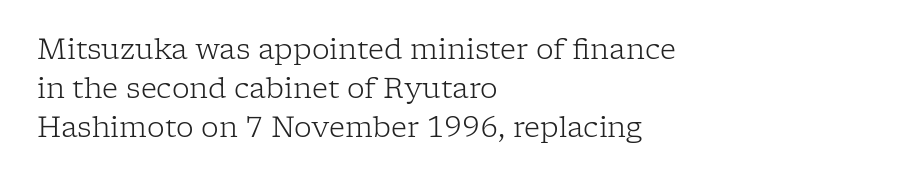
The image shows 28 px light serif type, upright; set left-aligned, normal line spacing (1.39x), normal letter spacing, not underlined; low stroke contrast and a medium x-height.
